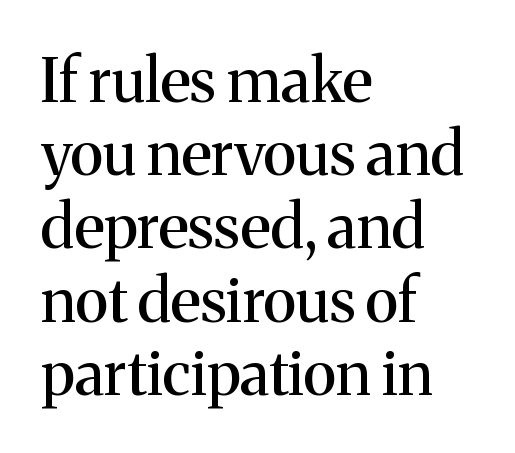
{"serif": "yes", "italic": "no", "width": "normal", "stroke_contrast": "medium", "x_height": "medium", "monospaced": "no", "underline": "no", "align": "left", "line_spacing_ratio": 1.2, "letter_spacing": "normal", "letter_spacing_em": 0.0, "glyph_px": 61}
